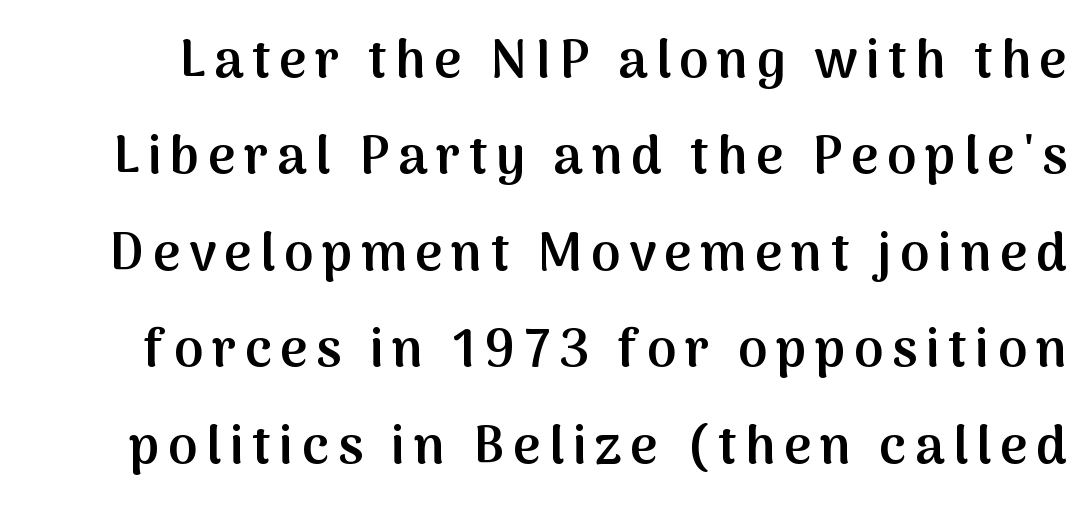
The image shows 53 px semibold sans-serif type, upright; set line spacing 1.82x, not underlined; medium stroke contrast and a medium x-height.
